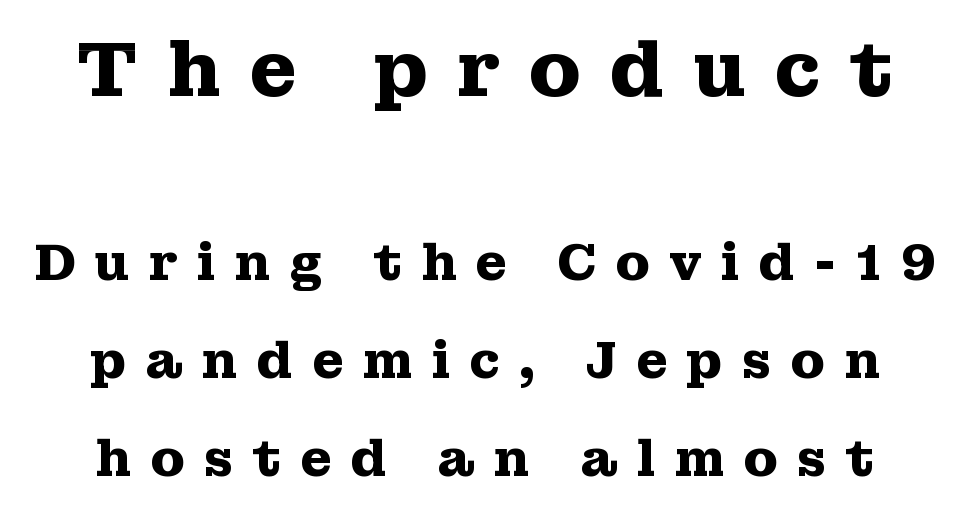
{"serif": "yes", "italic": "no", "bold": "yes", "weight": "heavy", "width": "wide", "stroke_contrast": "medium", "x_height": "medium", "monospaced": "no", "underline": "no", "align": "center", "line_spacing": "loose", "line_spacing_ratio": 1.92, "letter_spacing": "wide", "letter_spacing_em": 0.36, "larger_block": "first", "size_ratio": 1.51, "glyph_px": 77}
